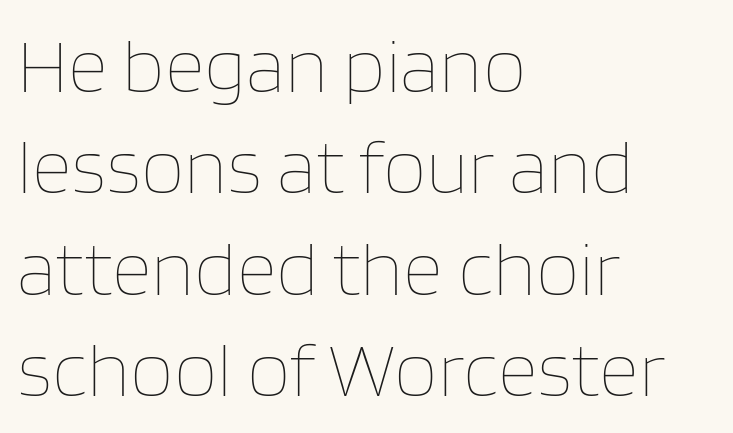
Q: Is the text bold? A: No.
Q: Is the text italic (slanted)? A: No, it is upright.
Q: Is the text underlined? A: No.
Q: How is the paragraph aligned? A: Left-aligned.
Q: Is the spacing between letters normal or unusually wide? A: Normal.
Q: Is the spacing between lines tight, normal or loose? A: Normal.
Q: Width (condensed, normal, or wide)? A: Normal.
Q: Stroke contrast? A: Low.
Q: x-height? A: Large.
Q: Monospaced? A: No.
